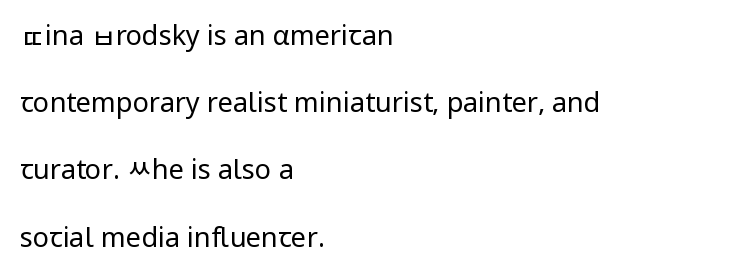
The image shows 27 px text type, upright; set left-aligned, loose line spacing (2.49x), normal letter spacing, not underlined.
